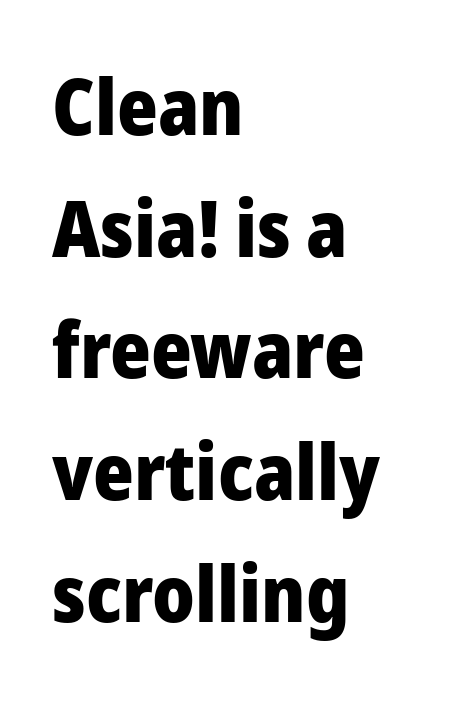
{"serif": "no", "italic": "no", "bold": "yes", "weight": "heavy", "width": "normal", "stroke_contrast": "low", "x_height": "medium", "monospaced": "no", "underline": "no", "align": "left", "line_spacing": "normal", "line_spacing_ratio": 1.56, "letter_spacing": "normal", "letter_spacing_em": 0.0, "glyph_px": 78}
